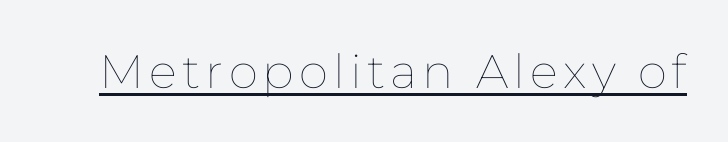
The image shows 47 px thin type, upright; set underlined; low stroke contrast and a medium x-height.
